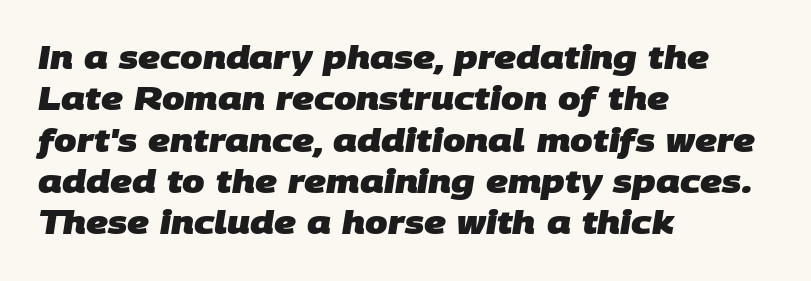
{"serif": "no", "bold": "yes", "weight": "heavy", "width": "normal", "stroke_contrast": "low", "x_height": "large", "monospaced": "no", "underline": "no", "align": "left", "line_spacing": "normal", "line_spacing_ratio": 1.29, "letter_spacing": "normal", "letter_spacing_em": 0.0, "glyph_px": 32}
